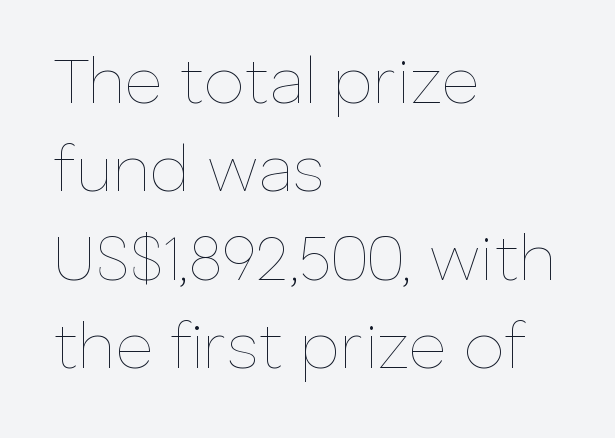
Q: Is the text bold? A: No.
Q: Is the text italic (slanted)? A: No, it is upright.
Q: Is the text underlined? A: No.
Q: How is the paragraph aligned? A: Left-aligned.
Q: Is the spacing between letters normal or unusually wide? A: Normal.
Q: Is the spacing between lines tight, normal or loose? A: Normal.
Q: Width (condensed, normal, or wide)? A: Normal.
Q: Stroke contrast? A: Low.
Q: x-height? A: Medium.
Q: Monospaced? A: No.
